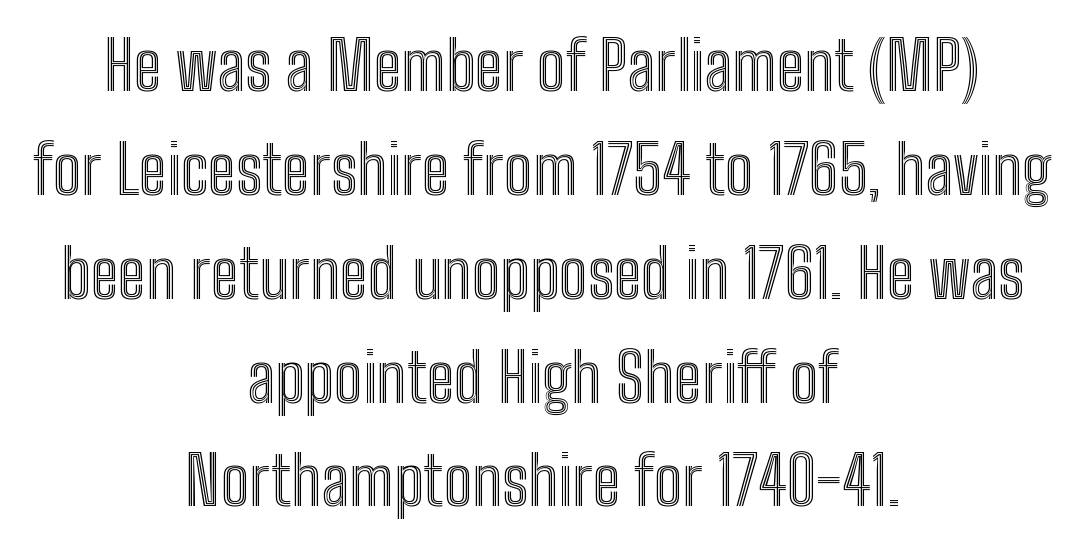
Caption: standard tracking, unaltered. This rendering uses center alignment, leaving both contours irregular but symmetric. The glyphs are unaccompanied by any horizontal stroke below them. Characters remain perfectly vertical along every line.
